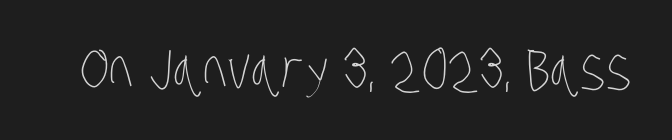
Q: Is the text bold? A: No.
Q: Is the text underlined? A: No.
Q: Is the spacing between letters normal or unusually wide? A: Normal.
Q: Width (condensed, normal, or wide)? A: Condensed.
Q: Stroke contrast? A: Low.
Q: x-height? A: Large.
Q: Monospaced? A: No.
